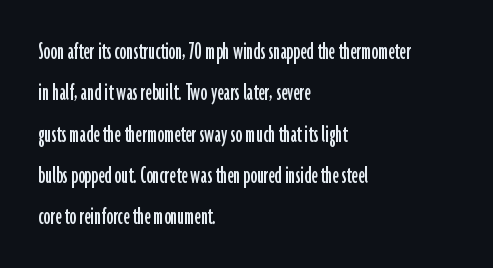
Q: Is the text italic (slanted)? A: No, it is upright.
Q: Is the text underlined? A: No.
Q: How is the paragraph aligned? A: Left-aligned.
Q: Is the spacing between letters normal or unusually wide? A: Normal.
Q: Is the spacing between lines tight, normal or loose? A: Normal.
